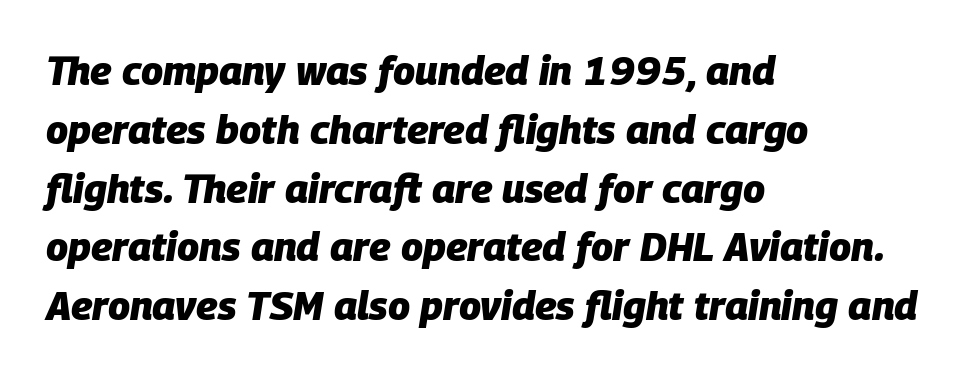
The image shows 40 px heavy type, italic (leaning right); set left-aligned, normal line spacing (1.47x), normal letter spacing, not underlined; low stroke contrast and a large x-height.
